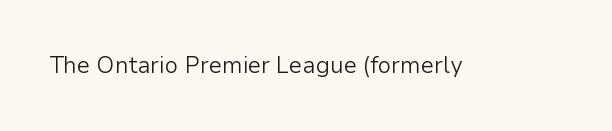
Q: Is the text bold? A: No.
Q: Is the text italic (slanted)? A: No, it is upright.
Q: Is the text underlined? A: No.
Q: Is the spacing between letters normal or unusually wide? A: Normal.
